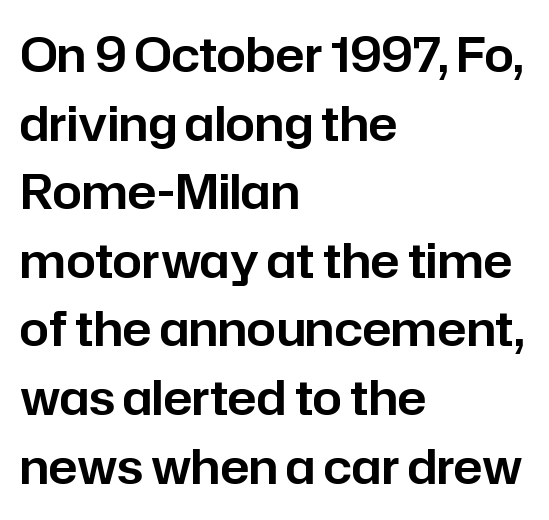
A typesetter would label this face a sans. Check under the words: just untouched page. Look at the tracking — it's just the regular setting, nothing added. You could not count columns in this text — the font is proportionally spaced. You can tell it's not italic because the verticals are truly vertical.
